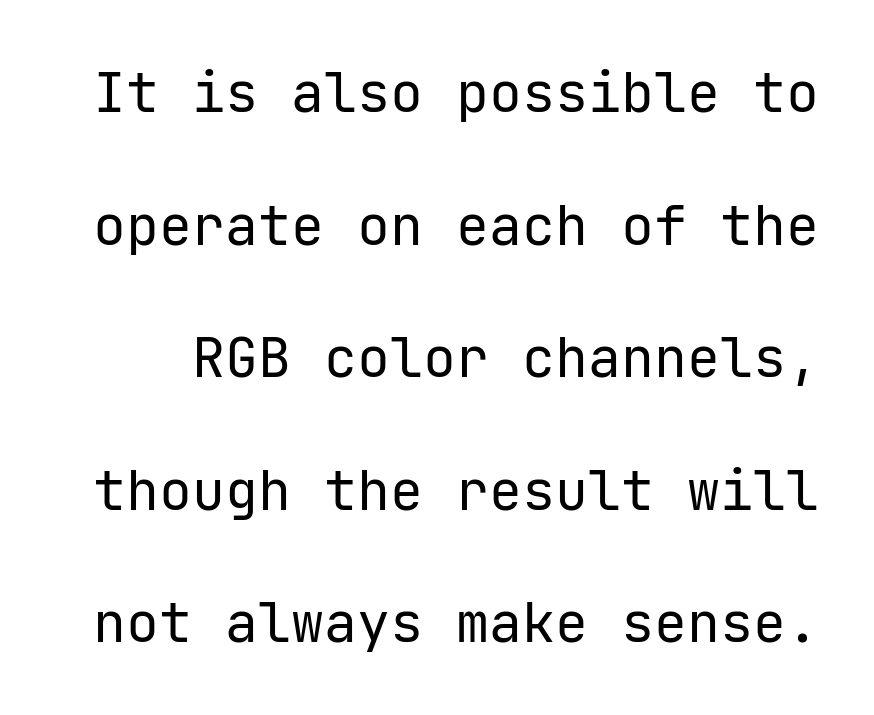
{"serif": "no", "italic": "no", "bold": "no", "weight": "regular", "width": "normal", "stroke_contrast": "low", "x_height": "medium", "underline": "no", "line_spacing": "loose", "line_spacing_ratio": 2.41, "letter_spacing": "normal", "letter_spacing_em": 0.0, "glyph_px": 55}
